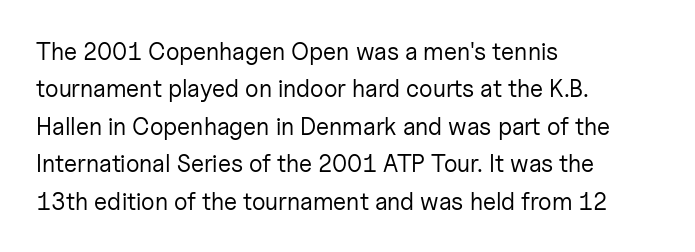
{"italic": "no", "bold": "no", "underline": "no", "align": "left", "line_spacing": "normal", "line_spacing_ratio": 1.56, "letter_spacing": "normal", "letter_spacing_em": 0.0, "glyph_px": 24}
